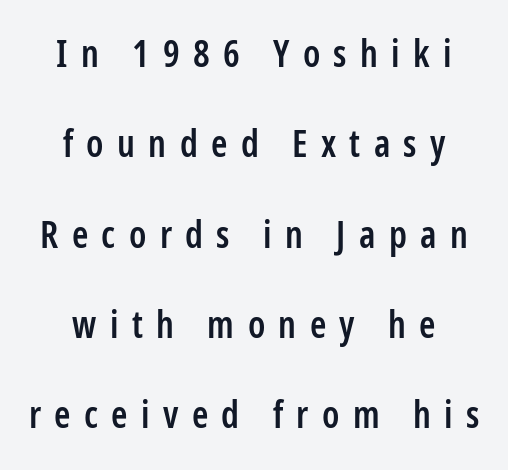
The image shows 37 px semibold, condensed sans-serif type, upright; set centered, loose line spacing (2.44x), unusually wide letter spacing (+0.36 em), not underlined; low stroke contrast and a medium x-height.
